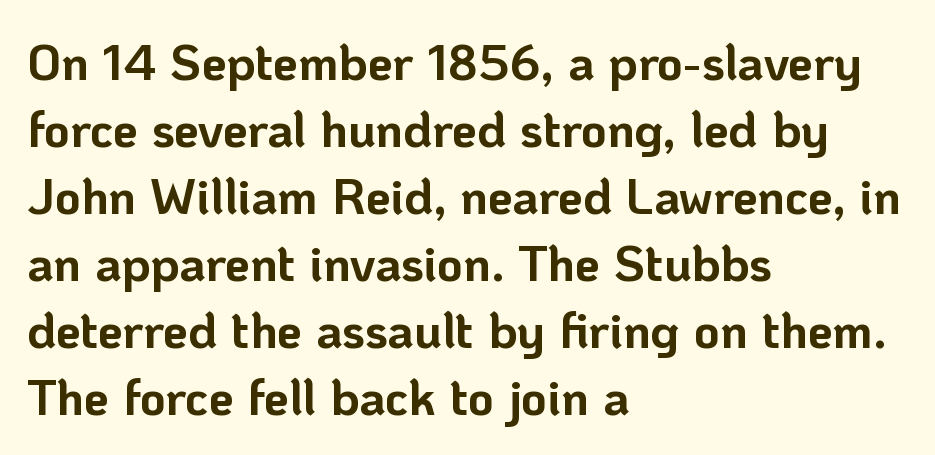
{"serif": "no", "italic": "no", "bold": "yes", "weight": "bold", "width": "normal", "stroke_contrast": "low", "x_height": "medium", "monospaced": "no", "underline": "no", "align": "left", "line_spacing": "normal", "line_spacing_ratio": 1.34, "letter_spacing": "normal", "letter_spacing_em": 0.0, "glyph_px": 50}
